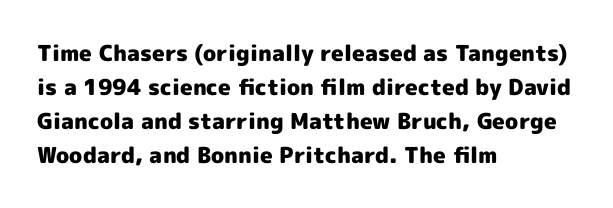
The image shows 22 px bold type, upright; set left-aligned, normal line spacing (1.54x), normal letter spacing, not underlined.
